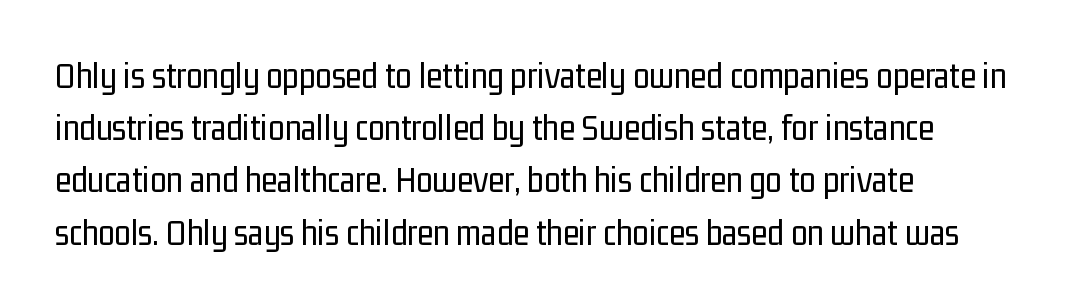
Descender tails drop into unmarked territory. Layout note: lines flush left. Do the characters align in a grid? No, the font is proportional. One glance says typical: line gaps are just what's usual. Stroke terminals: plain, sans-serif. Every stem runs plumb, perpendicular to the baseline.
